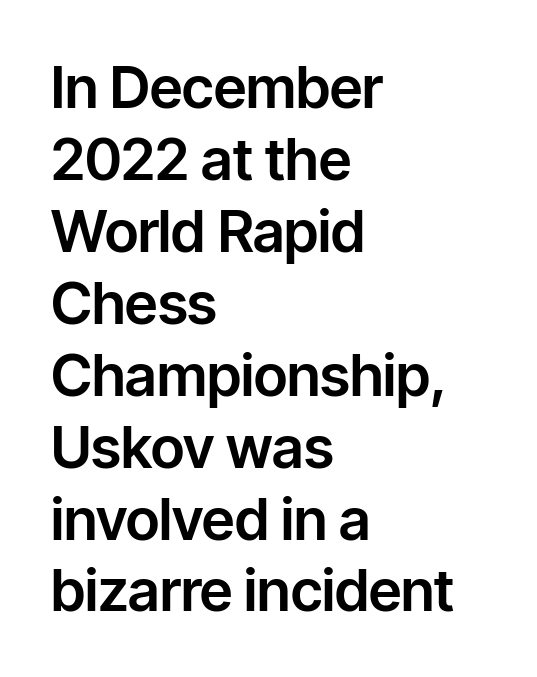
The image shows 58 px sans-serif type, upright; set left-aligned, line spacing 1.24x, normal letter spacing, not underlined; low stroke contrast and a medium x-height.
